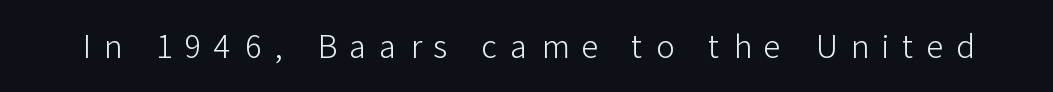
The image shows 31 px light sans-serif type, upright; set unusually wide letter spacing (+0.43 em), not underlined; low stroke contrast and a medium x-height.
